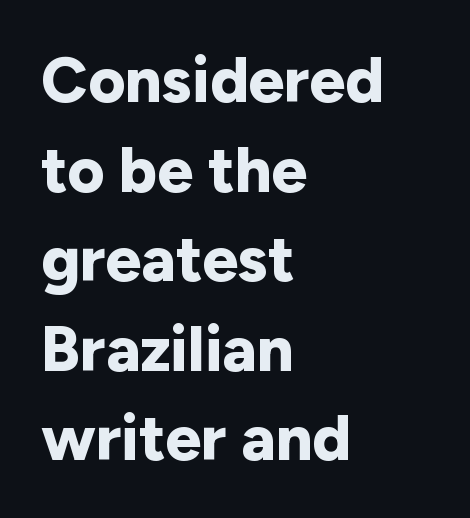
Regular leading. Each glyph is drawn with heavy, bold strokes. A classic flush-left, rag-right setting is used for this passage. Look at the tracking — it's just the regular setting, nothing added. Words float on clear page, feet unadorned. Characters remain perfectly vertical along every line.
